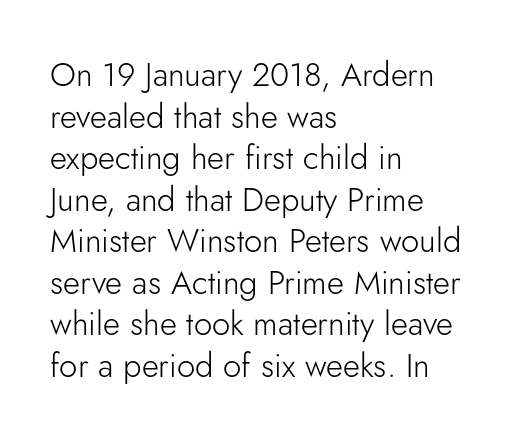
Descender tails drop into unmarked territory. Classification — sans serif. Layout note: lines flush left. Every stem runs plumb, perpendicular to the baseline. The font sits on the lighter half of the weight spectrum, regular included.
